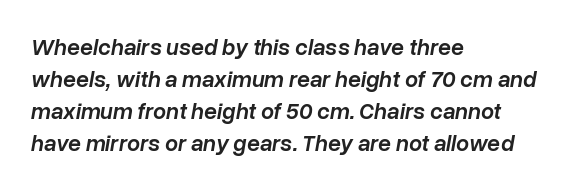
The image shows 23 px text type, italic (leaning right); set left-aligned, normal line spacing (1.39x), normal letter spacing, not underlined.
